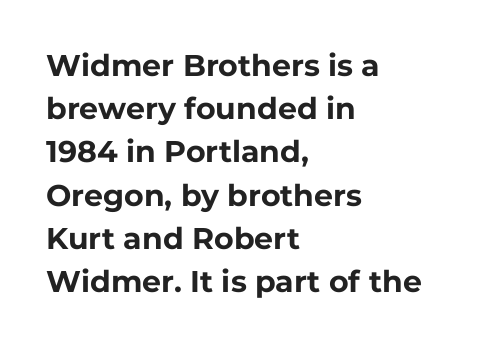
The image shows 30 px bold sans-serif type, upright; set left-aligned, normal line spacing (1.44x), normal letter spacing, not underlined; low stroke contrast and a medium x-height.
